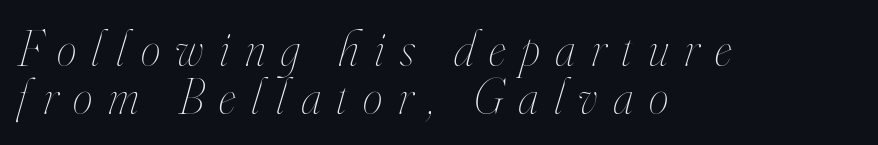
Q: Is the text bold? A: No.
Q: Is the text italic (slanted)? A: Yes, it leans right by about 16 degrees.
Q: Is the text underlined? A: No.
Q: How is the paragraph aligned? A: Left-aligned.
Q: Is the spacing between letters normal or unusually wide? A: Unusually wide.
Q: Is the spacing between lines tight, normal or loose? A: Tight.
Q: Width (condensed, normal, or wide)? A: Condensed.
Q: Stroke contrast? A: High.
Q: x-height? A: Small.
Q: Monospaced? A: No.
